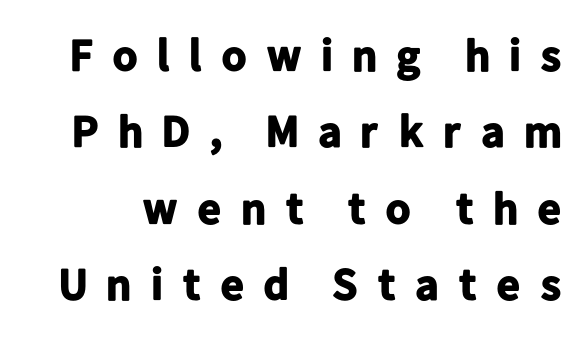
{"serif": "no", "italic": "no", "bold": "yes", "weight": "bold", "width": "normal", "stroke_contrast": "low", "x_height": "medium", "monospaced": "no", "underline": "no", "line_spacing": "normal", "line_spacing_ratio": 1.7, "letter_spacing": "wide", "letter_spacing_em": 0.37, "glyph_px": 45}
